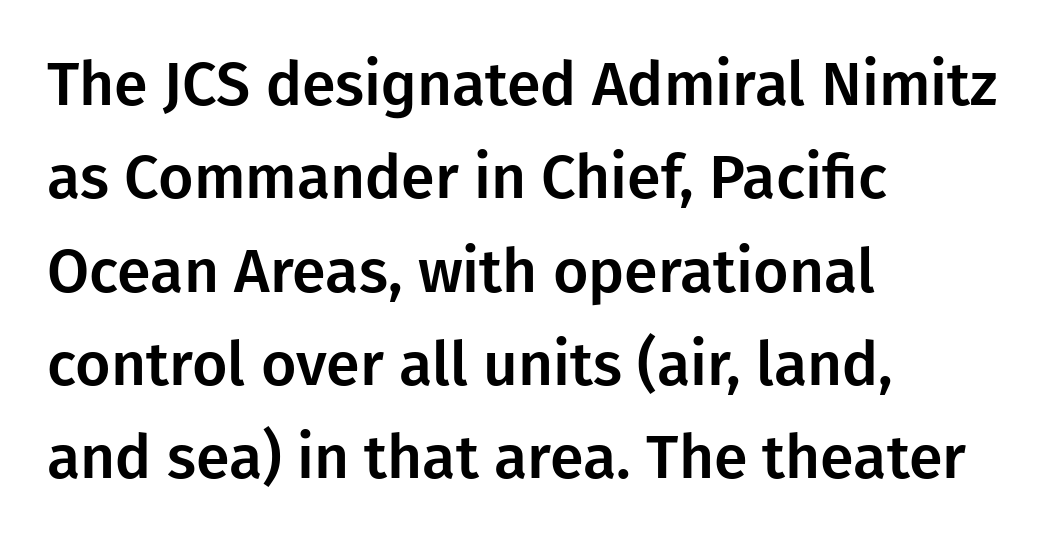
The image shows 61 px sans-serif type, upright; set left-aligned, normal line spacing (1.53x), normal letter spacing, not underlined; low stroke contrast and a medium x-height.
